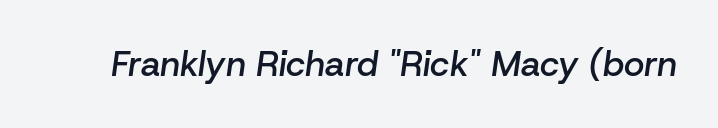
{"italic": "yes", "lean": "right", "slant_degrees": 8, "bold": "semi", "weight": "semibold", "width": "normal", "stroke_contrast": "low", "x_height": "medium", "monospaced": "no", "underline": "no", "letter_spacing": "normal", "letter_spacing_em": 0.0, "glyph_px": 35}
